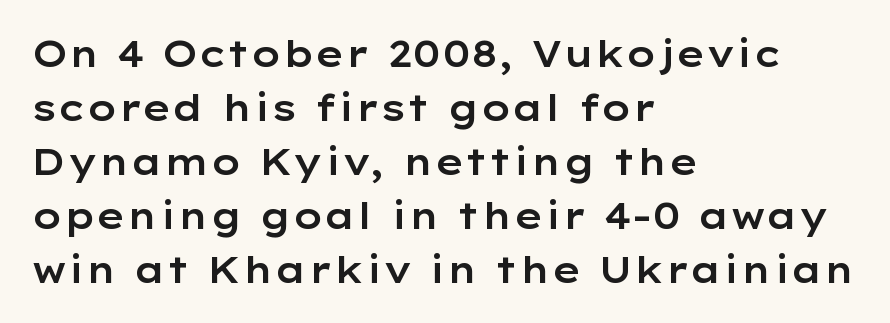
{"serif": "no", "italic": "no", "width": "wide", "stroke_contrast": "low", "x_height": "medium", "monospaced": "no", "underline": "no", "align": "left", "line_spacing": "normal", "line_spacing_ratio": 1.5, "letter_spacing": "normal", "letter_spacing_em": 0.0, "glyph_px": 36}
